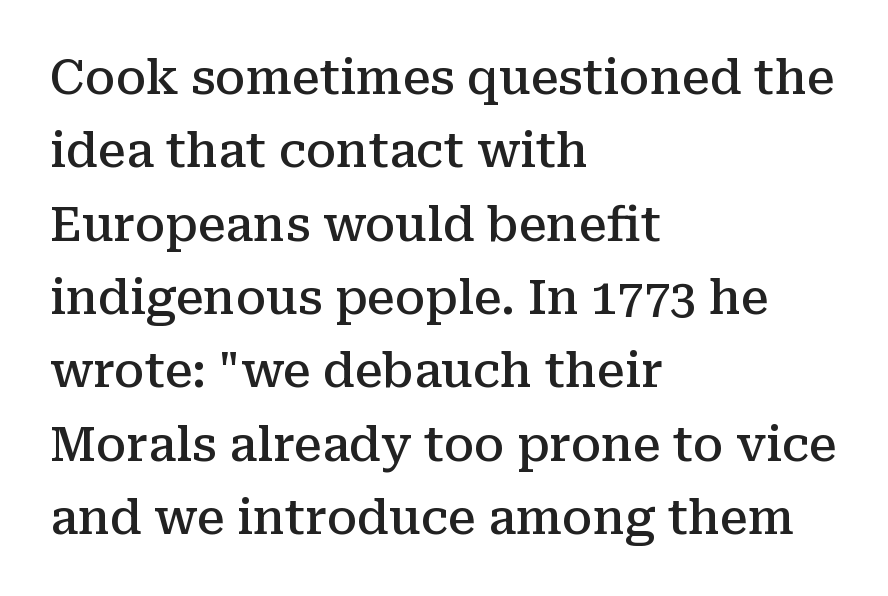
The image shows 47 px semibold serif type, upright; set left-aligned, normal line spacing (1.56x), normal letter spacing, not underlined; medium stroke contrast and a medium x-height.
